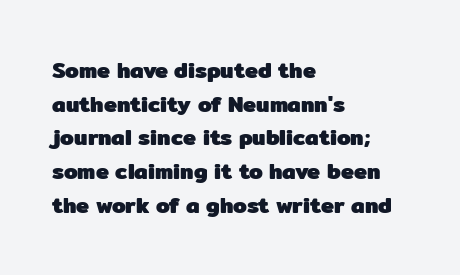
This sample is left-justified, so line endings fall wherever the words run out. Ascenders rise straight up at ninety degrees. Notice how descenders clear the ascenders below comfortably — that's standard leading. Is the type bold? Yes — the strokes are clearly thick and heavy.
